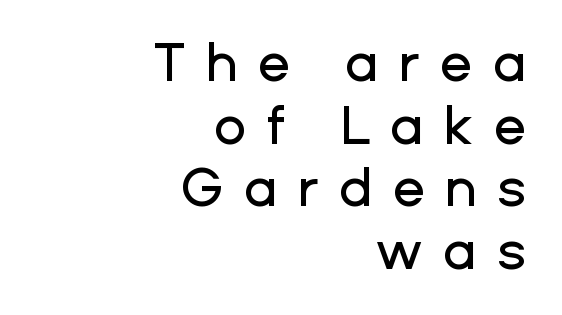
No feet cap the strokes, marking this as sans-serif type. Descenders are the only things crossing below the line. Letter spacing: wide. The type sits square on the baseline with zero lean.
